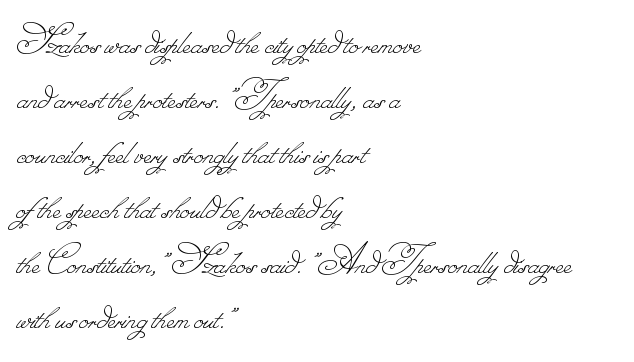
The image shows 43 px thin type; set left-aligned, normal line spacing (1.28x), normal letter spacing, not underlined; low stroke contrast.
